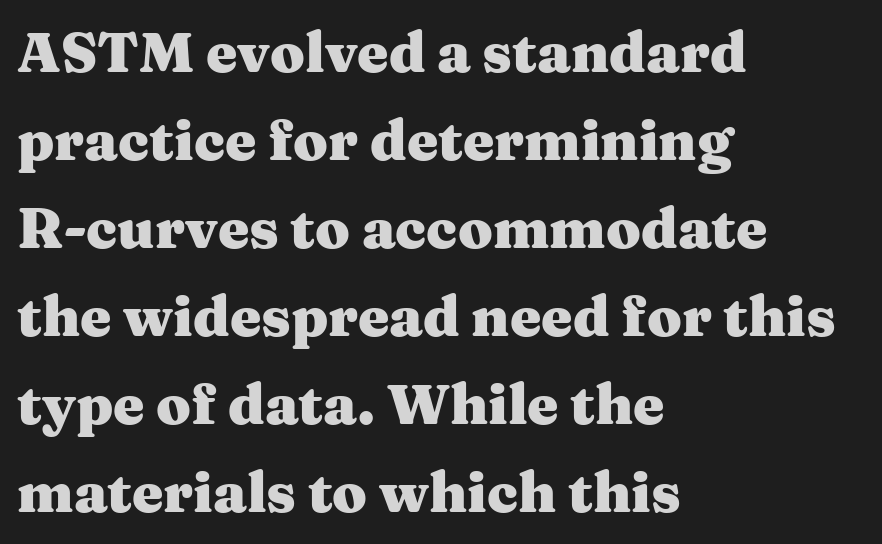
The image shows 56 px heavy, wide serif type, upright; set left-aligned, normal line spacing (1.57x), normal letter spacing, not underlined; medium stroke contrast and a medium x-height.
